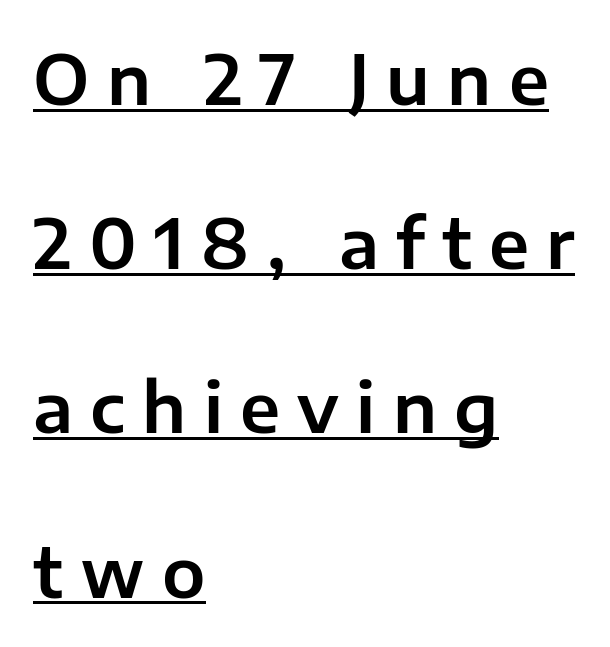
Honestly, the letter spacing is so wide it's the main thing you notice. The rendering uses a large line-height, opening up the rows. Notice how the passage keeps a crisp vertical edge on the left only. Somebody hit Ctrl+U on this one — the words are underlined. A typesetter would call this proportional, since set widths differ per character.
